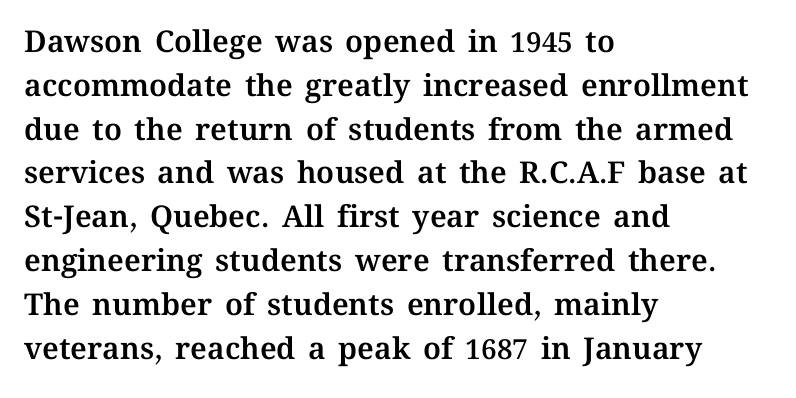
Q: Is the text italic (slanted)? A: No, it is upright.
Q: Is the text underlined? A: No.
Q: How is the paragraph aligned? A: Left-aligned.
Q: Is the spacing between letters normal or unusually wide? A: Normal.
Q: Is the spacing between lines tight, normal or loose? A: Normal.
Q: Width (condensed, normal, or wide)? A: Normal.
Q: Stroke contrast? A: Medium.
Q: x-height? A: Medium.
Q: Monospaced? A: No.
